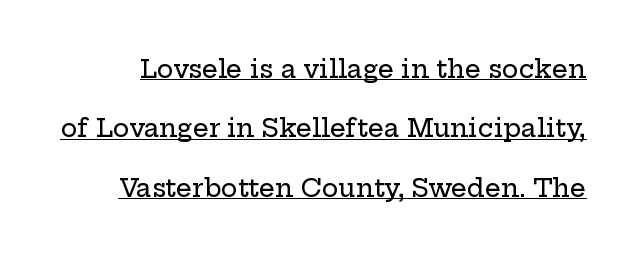
{"italic": "no", "underline": "yes", "line_spacing": "loose", "line_spacing_ratio": 2.38, "letter_spacing": "normal", "letter_spacing_em": 0.0, "glyph_px": 25}
